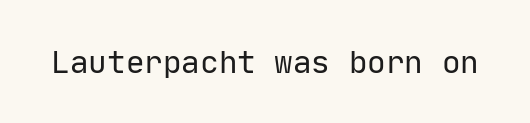
Q: Is the text bold? A: No.
Q: Is the text italic (slanted)? A: No, it is upright.
Q: Is the typeface a serif or a sans-serif typeface? A: Sans-serif.
Q: Is the text underlined? A: No.
Q: Is the spacing between letters normal or unusually wide? A: Normal.
Q: Width (condensed, normal, or wide)? A: Normal.
Q: Stroke contrast? A: Low.
Q: x-height? A: Medium.
Q: Monospaced? A: Yes.
